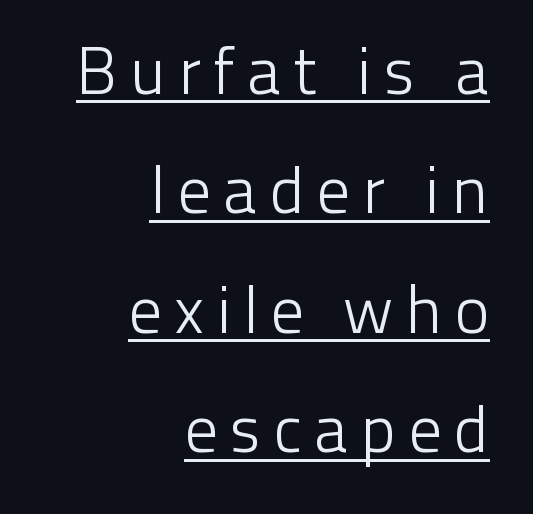
{"serif": "no", "italic": "no", "bold": "no", "weight": "light", "width": "normal", "stroke_contrast": "low", "x_height": "medium", "monospaced": "no", "underline": "yes", "align": "right", "line_spacing_ratio": 1.81, "glyph_px": 66}
